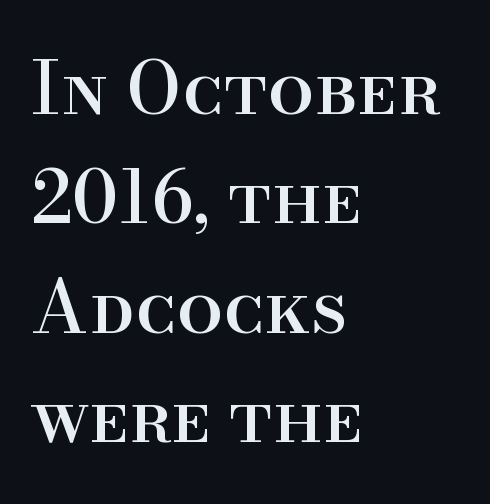
Q: Is the text italic (slanted)? A: No, it is upright.
Q: Is the typeface a serif or a sans-serif typeface? A: Serif.
Q: Is the text underlined? A: No.
Q: How is the paragraph aligned? A: Left-aligned.
Q: Is the spacing between letters normal or unusually wide? A: Normal.
Q: Is the spacing between lines tight, normal or loose? A: Normal.
Q: Width (condensed, normal, or wide)? A: Normal.
Q: Stroke contrast? A: High.
Q: x-height? A: Small.
Q: Monospaced? A: No.
